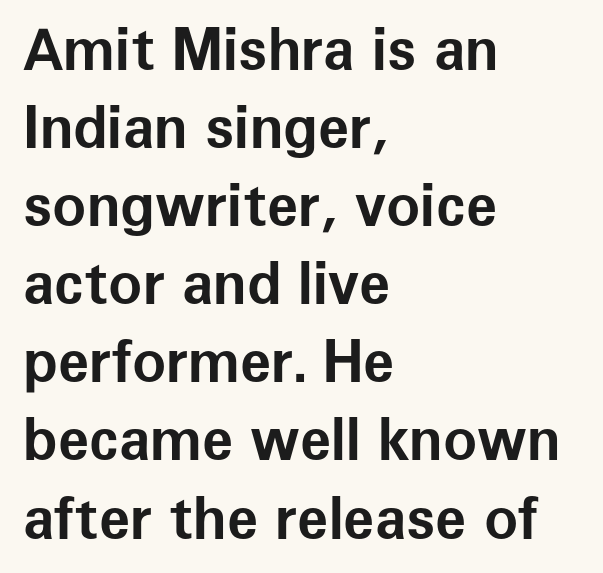
Q: Is the text bold? A: Yes.
Q: Is the text italic (slanted)? A: No, it is upright.
Q: Is the typeface a serif or a sans-serif typeface? A: Sans-serif.
Q: Is the text underlined? A: No.
Q: How is the paragraph aligned? A: Left-aligned.
Q: Is the spacing between letters normal or unusually wide? A: Normal.
Q: Is the spacing between lines tight, normal or loose? A: Normal.
Q: Width (condensed, normal, or wide)? A: Normal.
Q: Stroke contrast? A: Low.
Q: x-height? A: Medium.
Q: Monospaced? A: No.
